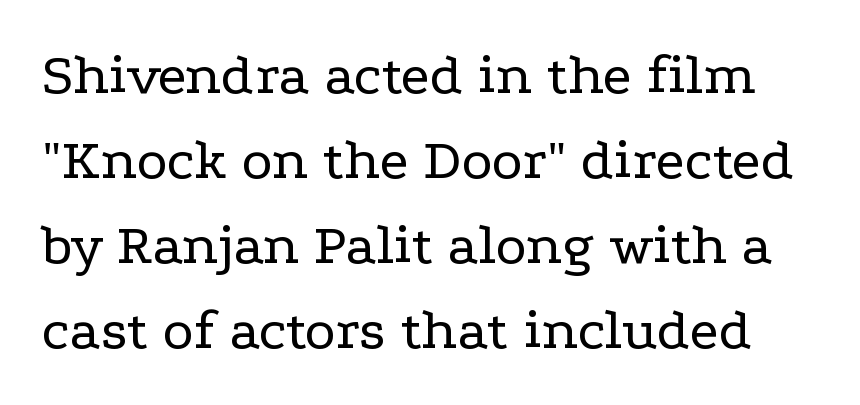
The image shows 59 px regular-weight, wide serif type, upright; set normal line spacing (1.44x), normal letter spacing, not underlined; low stroke contrast and a medium x-height.
